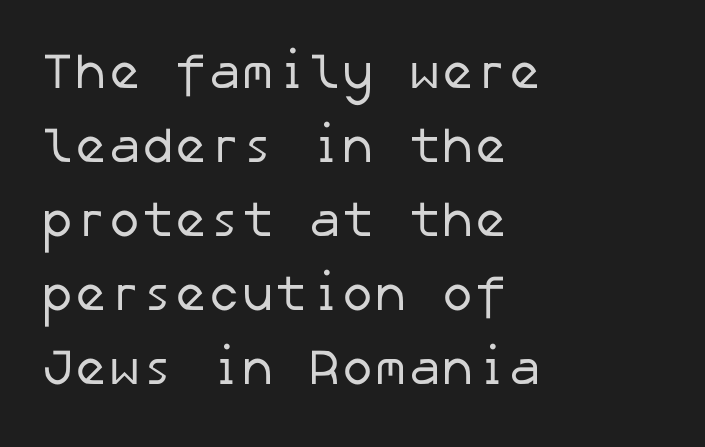
The lines in this sample share a left origin and differ only in where they stop. The designer went with a sans here, leaving each stem footless. Normally led — the rows are evenly, conventionally spaced. Descenders hang freely into open space. Is the stroke heavy? The answer is a plain regular-or-lighter. How are the letters spaced? Ordinarily, with no added tracking.
